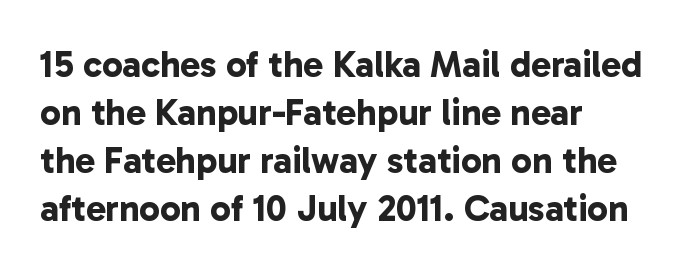
The rendering uses a bold face; every stroke is thick and dark. The gap between lines stays unmarked. Spacing between characters is what you'd get straight out of the box. Classification — sans serif. This sample has the flowing, uneven cadence of proportional lettering. The passage shown stacks its lines at a standard gap.
